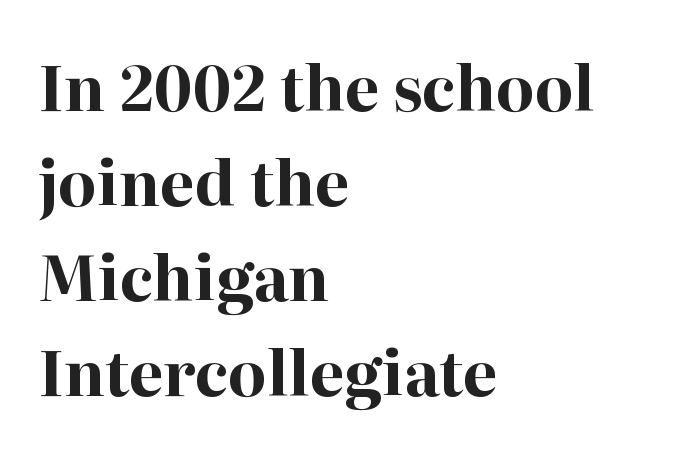
Spacing verdict: proportional, widths tailored to each character. You'd pick this weight for a headline — it's a proper bold. No extra tracking has been applied to these lines. Italic? Not at all — the glyphs are vertical. Any mark beneath the type? The region is blank. Each letter's strokes conclude with small projecting serifs.
